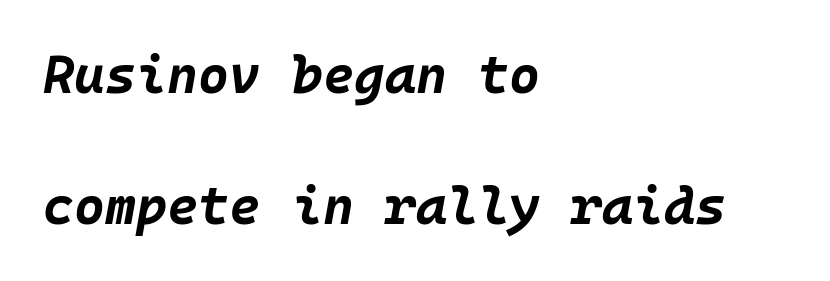
Characters follow at the spacing the type designer built in. Airy leading. Horizontally, the lines are justified to the leading edge only. Characters are canted at an angle relative to the baseline's perpendicular. Typographic density is high because the face is bold. No word sits above an underline.
